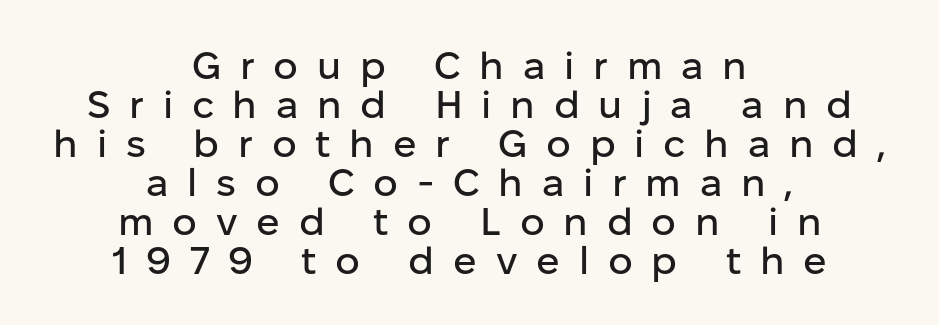
When letters stand straight like this, we call the style roman or upright. Quick note: underline off. Where is the straight margin? There isn't one; the lines are centered. Observe the wide spacing: letters keep a clear distance from each other. The face used here is proportionally spaced, like ordinary book or web type. If you measured baseline to baseline, you'd find a short distance.
